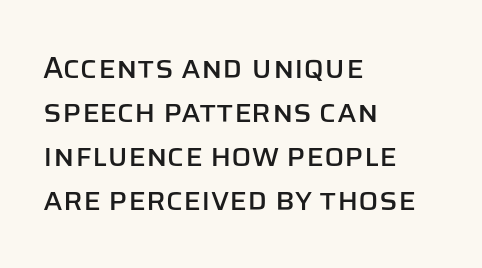
The image shows 30 px sans-serif type, upright; set left-aligned, normal line spacing (1.47x), normal letter spacing, not underlined; low stroke contrast and a large x-height.
